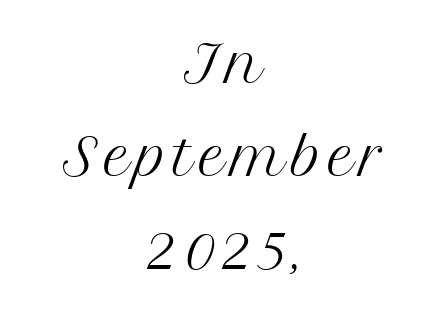
Q: Is the text bold? A: No.
Q: Is the text italic (slanted)? A: Yes.
Q: Is the text underlined? A: No.
Q: How is the paragraph aligned? A: Centered.
Q: Width (condensed, normal, or wide)? A: Normal.
Q: Stroke contrast? A: Medium.
Q: x-height? A: Medium.
Q: Monospaced? A: No.
